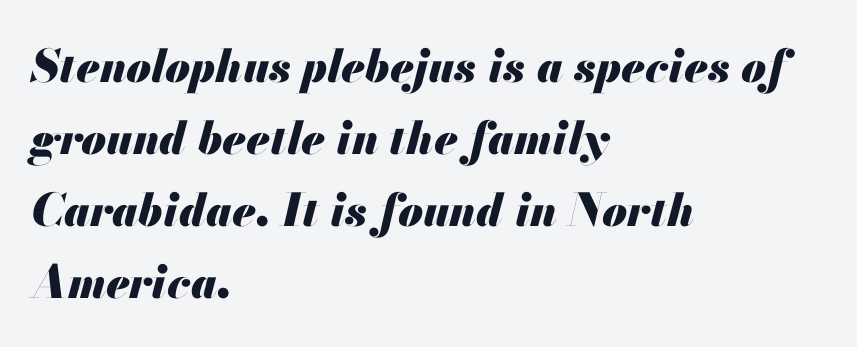
Pretty heavy lettering here — definitely bold. The specimen omits any rule beneath the text block's lines. If you drew a ruler down the left edge, every line would touch it. These lines keep a tight, regular rhythm from letter to letter. There's an unmistakable incline to the writing here.
